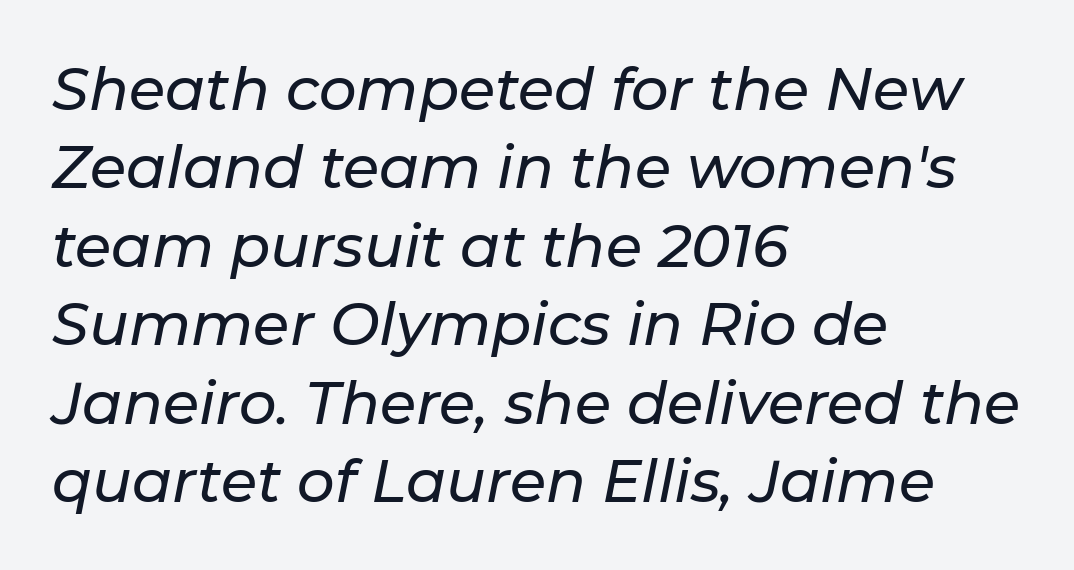
The face used here is rendered with its standard letterfit. This sample keeps an unexceptional amount of space between lines. Honestly, there is no underline to notice here at all. Line starts are locked; line ends wander. Rendered with sloped, italic letterforms.
